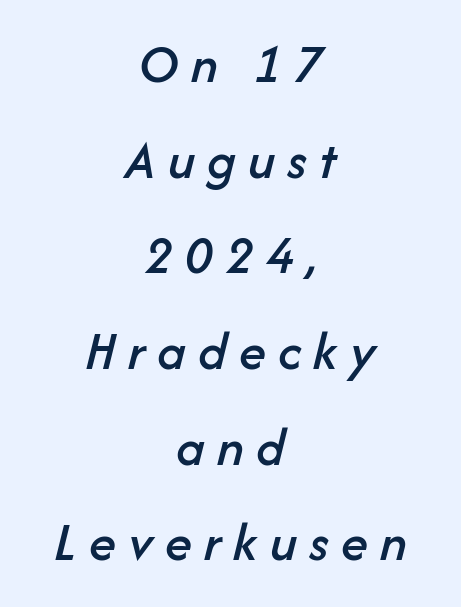
Q: Is the text italic (slanted)? A: Yes, it leans right by about 14 degrees.
Q: Is the text underlined? A: No.
Q: How is the paragraph aligned? A: Centered.
Q: Is the spacing between letters normal or unusually wide? A: Unusually wide.
Q: Width (condensed, normal, or wide)? A: Normal.
Q: Stroke contrast? A: Low.
Q: x-height? A: Medium.
Q: Monospaced? A: No.
